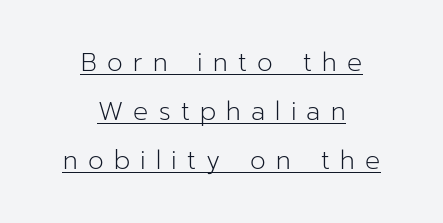
{"italic": "no", "bold": "no", "underline": "yes", "align": "center", "line_spacing": "loose", "line_spacing_ratio": 1.96, "letter_spacing": "wide", "letter_spacing_em": 0.41, "glyph_px": 25}
